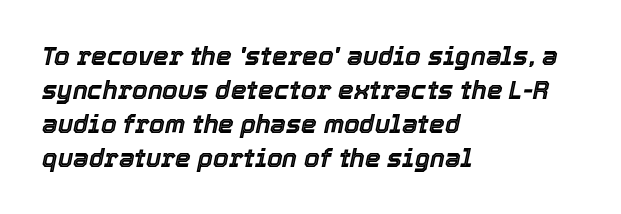
The image shows 25 px text type, italic (leaning right); set left-aligned, normal line spacing (1.36x), normal letter spacing, not underlined.
